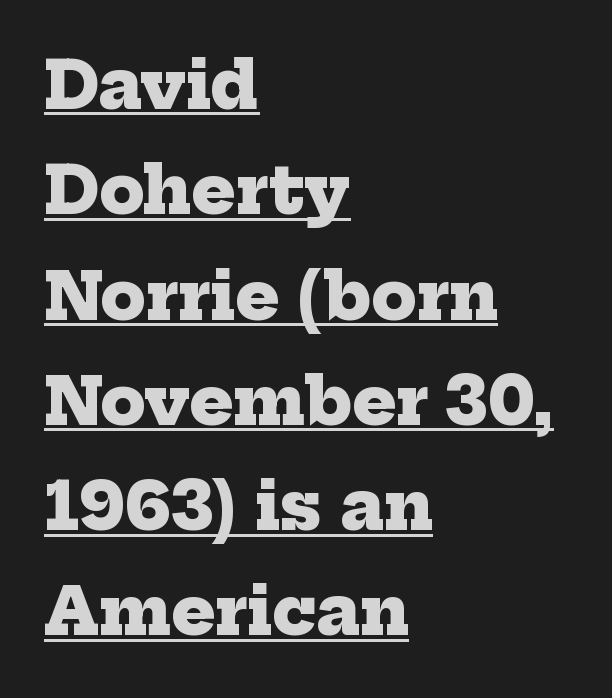
{"serif": "yes", "bold": "yes", "weight": "heavy", "width": "normal", "stroke_contrast": "low", "x_height": "medium", "monospaced": "no", "underline": "yes", "align": "left", "line_spacing": "normal", "line_spacing_ratio": 1.62, "letter_spacing": "normal", "letter_spacing_em": 0.0, "glyph_px": 65}
